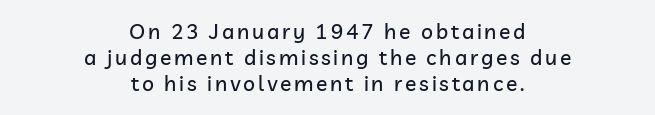
The image shows 21 px text type, upright; set centered, line spacing 1.24x, not underlined.
